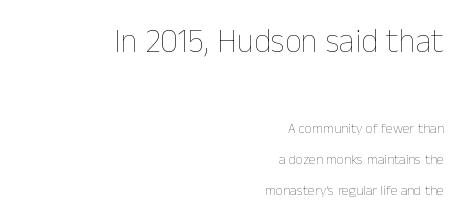
If you drew a ruler down the right edge, every line would touch it. A great deal of white space separates one row of letters from the next. The cut favours lightness, reaching ordinary text weight at its darkest. Just letters on the line, the space beneath them empty. Nope, not italic — everything's standing straight.
